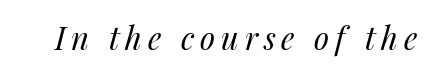
The image shows 31 px regular-weight type, italic (leaning right); set not underlined; medium stroke contrast and a medium x-height.
